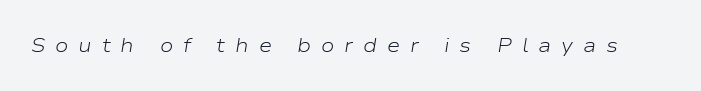
The image shows 20 px text type, italic (leaning right); set unusually wide letter spacing (+0.49 em), not underlined.
